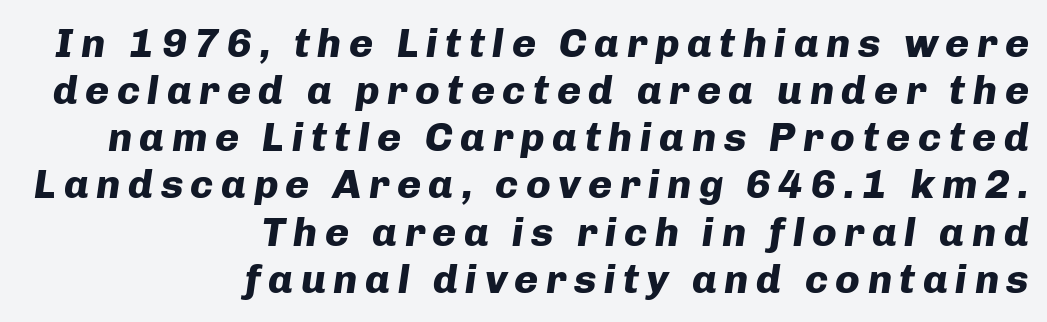
Weight: bold. Does the leading feel generous? Not at all — it's pinched. Italic: yes, the glyphs are oblique. This rendering uses right alignment, leaving the left contour irregular. The letters advance in unequal steps, a hallmark of proportional type.
